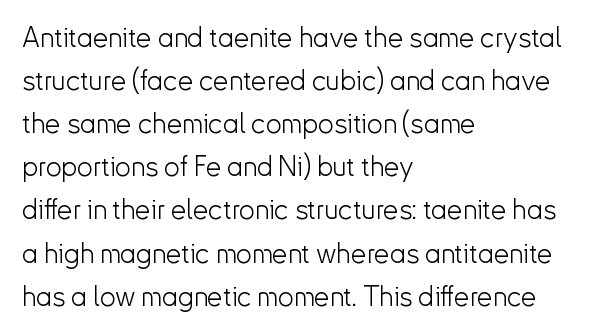
The image shows 28 px light sans-serif type, upright; set left-aligned, normal line spacing (1.54x), normal letter spacing, not underlined; low stroke contrast and a small x-height.
